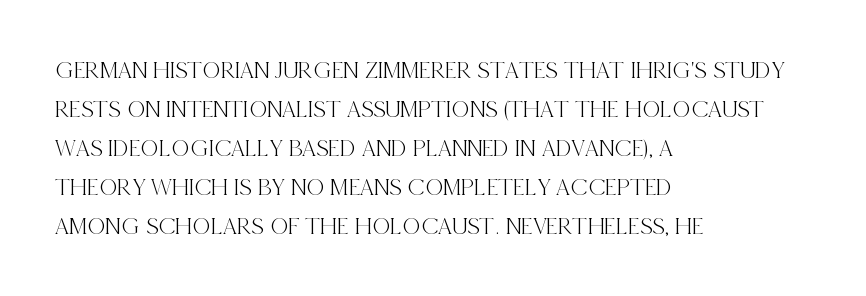
{"italic": "no", "underline": "no", "align": "left", "line_spacing": "normal", "line_spacing_ratio": 1.56, "letter_spacing": "normal", "letter_spacing_em": 0.0, "glyph_px": 25}
